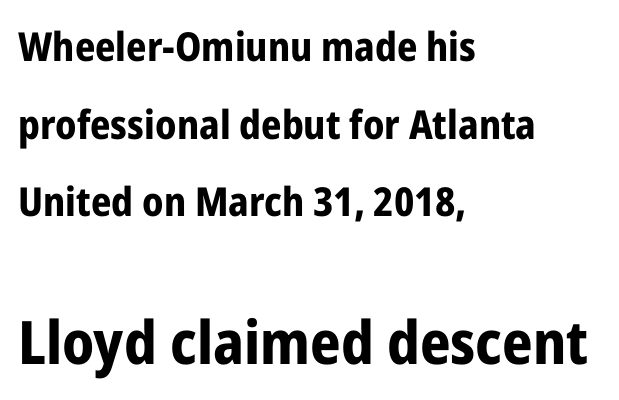
Q: Is the text bold? A: Yes.
Q: Is the text italic (slanted)? A: No, it is upright.
Q: Is the typeface a serif or a sans-serif typeface? A: Sans-serif.
Q: Is the text underlined? A: No.
Q: How is the paragraph aligned? A: Left-aligned.
Q: Is the spacing between letters normal or unusually wide? A: Normal.
Q: Is the spacing between lines tight, normal or loose? A: Loose.
Q: Which block of text is set in a larger size, the first (top) or the second (bottom)? A: The second (bottom) one.
Q: Width (condensed, normal, or wide)? A: Condensed.
Q: Stroke contrast? A: Low.
Q: x-height? A: Medium.
Q: Monospaced? A: No.
